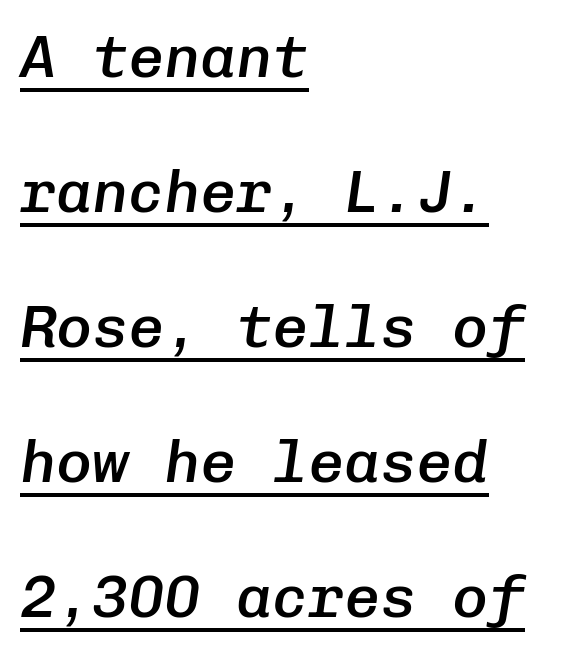
The rendered words wear a rule along their underside. The lettering tilts uniformly, giving the passage an italic look. Words appear dense and cohesive because spacing is normal. Left-aligned paragraph, ragged on the right.
